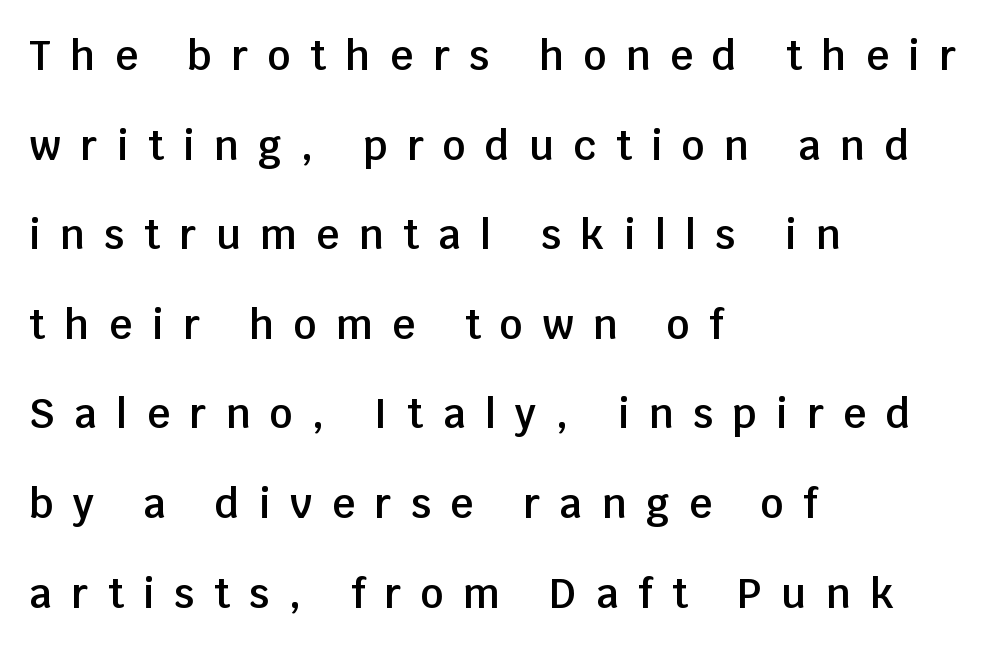
Italic: no, the glyphs are upright roman. The block of text is sparse from top to bottom, with ample space between rows. Does the type have serifs? No, each stem ends abruptly. These lines carry some extra weight — a demibold, not a full bold. A typesetter would call this heavily tracked-out type. The passage shown is typed in a proportional face where columns would drift.
